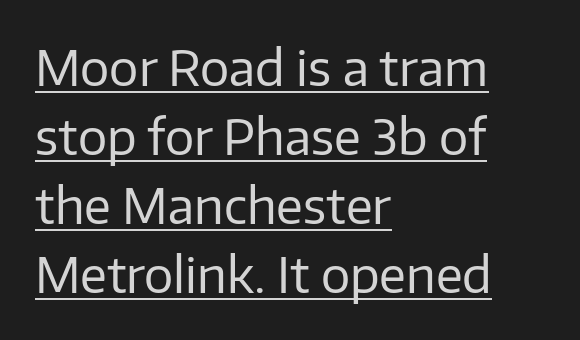
Q: Is the text bold? A: No.
Q: Is the text italic (slanted)? A: No, it is upright.
Q: Is the typeface a serif or a sans-serif typeface? A: Sans-serif.
Q: Is the text underlined? A: Yes.
Q: How is the paragraph aligned? A: Left-aligned.
Q: Is the spacing between letters normal or unusually wide? A: Normal.
Q: Is the spacing between lines tight, normal or loose? A: Normal.
Q: Width (condensed, normal, or wide)? A: Normal.
Q: Stroke contrast? A: Low.
Q: x-height? A: Medium.
Q: Monospaced? A: No.
